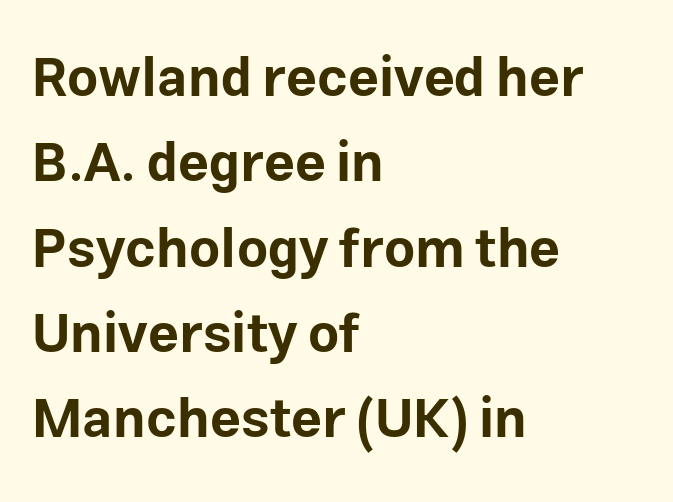
{"serif": "no", "italic": "no", "bold": "yes", "weight": "bold", "width": "normal", "stroke_contrast": "low", "x_height": "medium", "monospaced": "no", "underline": "no", "align": "left", "line_spacing": "normal", "line_spacing_ratio": 1.58, "letter_spacing": "normal", "letter_spacing_em": 0.0, "glyph_px": 54}
